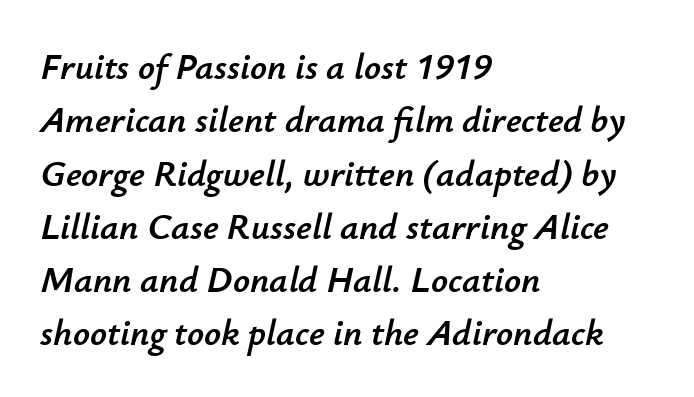
The image shows 37 px text type, italic (leaning right); set left-aligned, normal line spacing (1.44x), normal letter spacing, not underlined; low stroke contrast and a small x-height.
